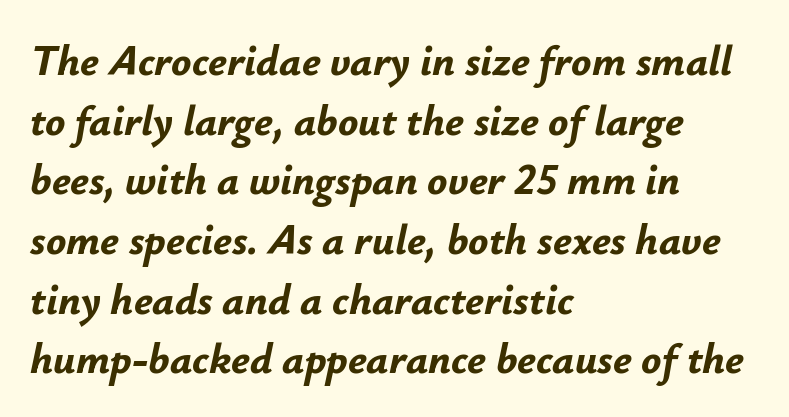
Q: Is the text bold? A: Yes.
Q: Is the text italic (slanted)? A: Yes, it leans right by about 12 degrees.
Q: Is the text underlined? A: No.
Q: How is the paragraph aligned? A: Left-aligned.
Q: Is the spacing between letters normal or unusually wide? A: Normal.
Q: Is the spacing between lines tight, normal or loose? A: Normal.
Q: Width (condensed, normal, or wide)? A: Normal.
Q: Stroke contrast? A: Low.
Q: x-height? A: Small.
Q: Monospaced? A: No.
